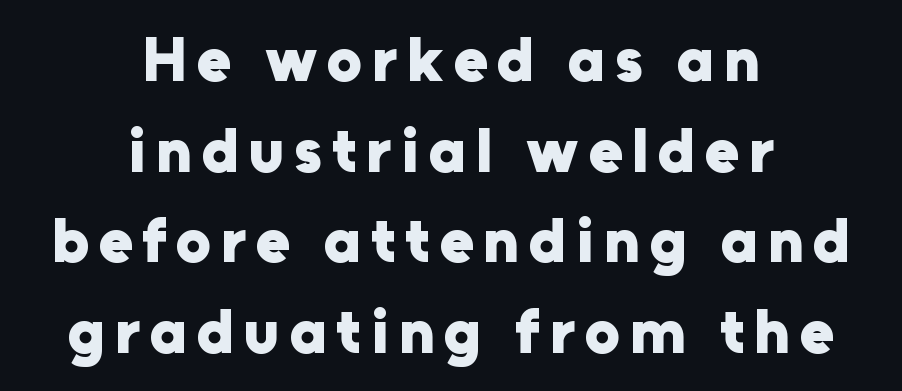
The image shows 62 px heavy sans-serif type, upright; set centered, normal line spacing (1.46x), not underlined; low stroke contrast and a medium x-height.
